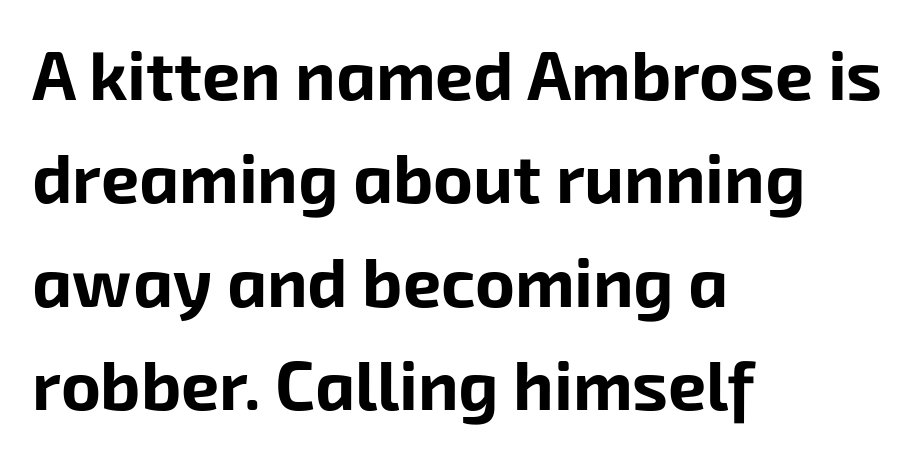
Q: Is the text bold? A: Yes.
Q: Is the typeface a serif or a sans-serif typeface? A: Sans-serif.
Q: Is the text underlined? A: No.
Q: How is the paragraph aligned? A: Left-aligned.
Q: Is the spacing between letters normal or unusually wide? A: Normal.
Q: Is the spacing between lines tight, normal or loose? A: Normal.
Q: Width (condensed, normal, or wide)? A: Normal.
Q: Stroke contrast? A: Low.
Q: x-height? A: Medium.
Q: Monospaced? A: No.
